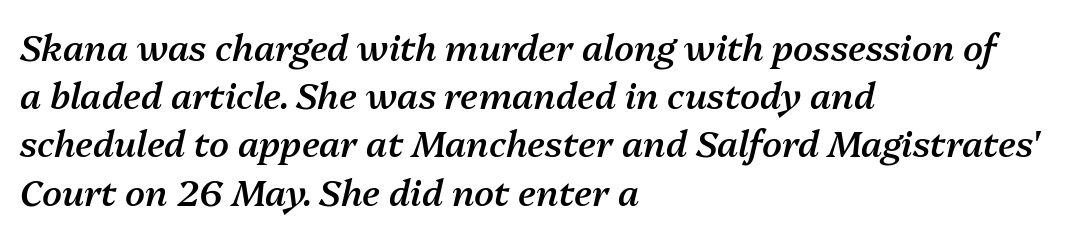
Q: Is the text bold? A: Semi-bold.
Q: Is the text italic (slanted)? A: Yes, it leans right by about 13 degrees.
Q: Is the text underlined? A: No.
Q: How is the paragraph aligned? A: Left-aligned.
Q: Is the spacing between letters normal or unusually wide? A: Normal.
Q: Is the spacing between lines tight, normal or loose? A: Normal.
Q: Width (condensed, normal, or wide)? A: Normal.
Q: Stroke contrast? A: Medium.
Q: x-height? A: Medium.
Q: Monospaced? A: No.
